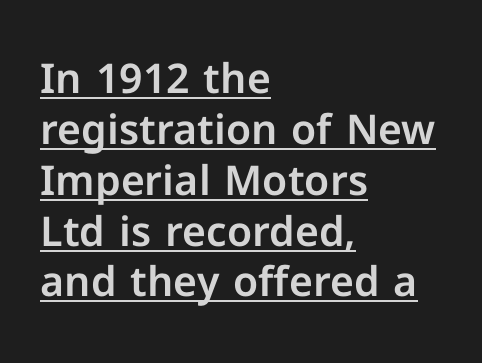
There is no visible air inserted between adjacent glyphs. Every row of glyphs begins at an identical x-position on the left. Varying glyph widths throughout — classic text-font behaviour. The sample's only ornament is a line tracing under the words. Style check: upright. The typeface chosen for these lines omits serifs.
